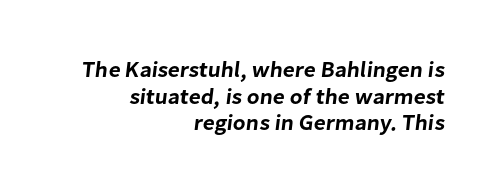
Q: Is the text underlined? A: No.
Q: How is the paragraph aligned? A: Right-aligned.
Q: Is the spacing between letters normal or unusually wide? A: Normal.
